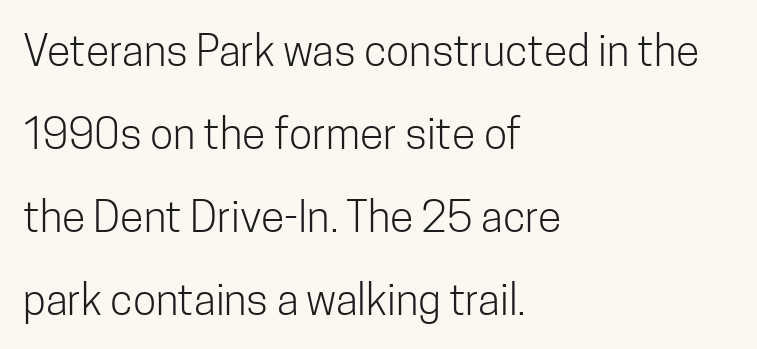
The typesetting does not lean heavy: it is not bold. Unlike italic type, these characters show no tilt at all. The passage shown is typeset with a sans-serif family. One-word summary of the alignment: left.
